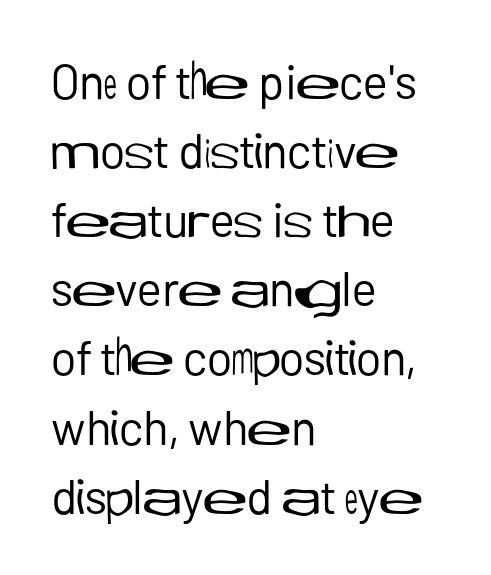
Q: Is the text bold? A: No.
Q: Is the text italic (slanted)? A: No, it is upright.
Q: Is the typeface a serif or a sans-serif typeface? A: Sans-serif.
Q: Is the text underlined? A: No.
Q: How is the paragraph aligned? A: Left-aligned.
Q: Is the spacing between letters normal or unusually wide? A: Normal.
Q: Is the spacing between lines tight, normal or loose? A: Normal.
Q: Width (condensed, normal, or wide)? A: Normal.
Q: Stroke contrast? A: Low.
Q: x-height? A: Medium.
Q: Monospaced? A: No.
